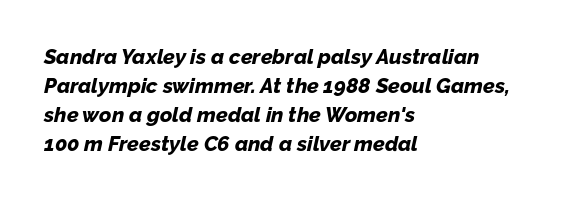
Q: Is the text bold? A: Yes.
Q: Is the text italic (slanted)? A: Yes, it leans right by about 12 degrees.
Q: Is the text underlined? A: No.
Q: How is the paragraph aligned? A: Left-aligned.
Q: Is the spacing between letters normal or unusually wide? A: Normal.
Q: Is the spacing between lines tight, normal or loose? A: Normal.
